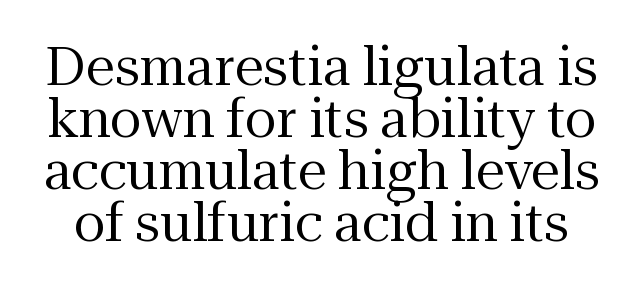
{"serif": "yes", "italic": "no", "bold": "no", "weight": "regular", "width": "normal", "stroke_contrast": "medium", "x_height": "medium", "monospaced": "no", "underline": "no", "line_spacing": "tight", "line_spacing_ratio": 1.0, "letter_spacing": "normal", "letter_spacing_em": 0.0, "glyph_px": 52}
